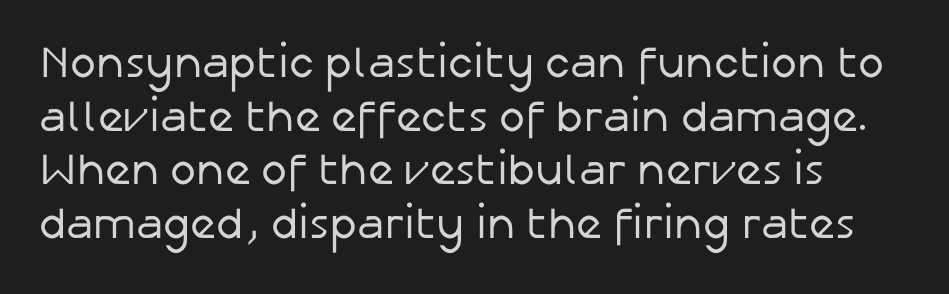
Q: Is the text bold? A: No.
Q: Is the text italic (slanted)? A: No, it is upright.
Q: Is the typeface a serif or a sans-serif typeface? A: Sans-serif.
Q: Is the text underlined? A: No.
Q: Is the spacing between letters normal or unusually wide? A: Normal.
Q: Width (condensed, normal, or wide)? A: Normal.
Q: Stroke contrast? A: Low.
Q: x-height? A: Medium.
Q: Monospaced? A: No.
